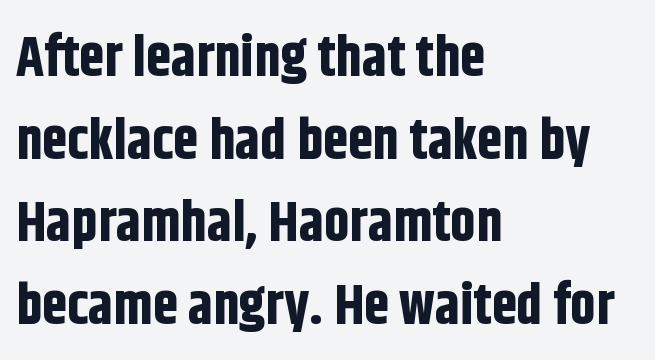
{"serif": "no", "italic": "no", "bold": "yes", "weight": "bold", "width": "condensed", "stroke_contrast": "low", "x_height": "large", "monospaced": "no", "underline": "no", "align": "left", "line_spacing": "normal", "line_spacing_ratio": 1.45, "letter_spacing": "normal", "letter_spacing_em": 0.0, "glyph_px": 57}
